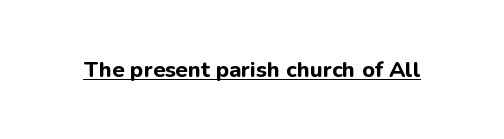
{"italic": "no", "bold": "yes", "underline": "yes", "letter_spacing": "normal", "letter_spacing_em": 0.0, "glyph_px": 22}
